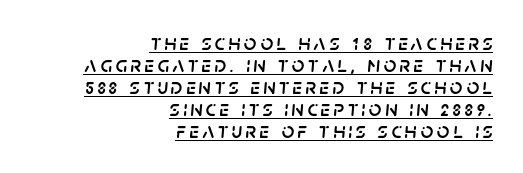
The image shows 22 px text type, italic (leaning right); set right-aligned, tight line spacing (1.0x), underlined.
